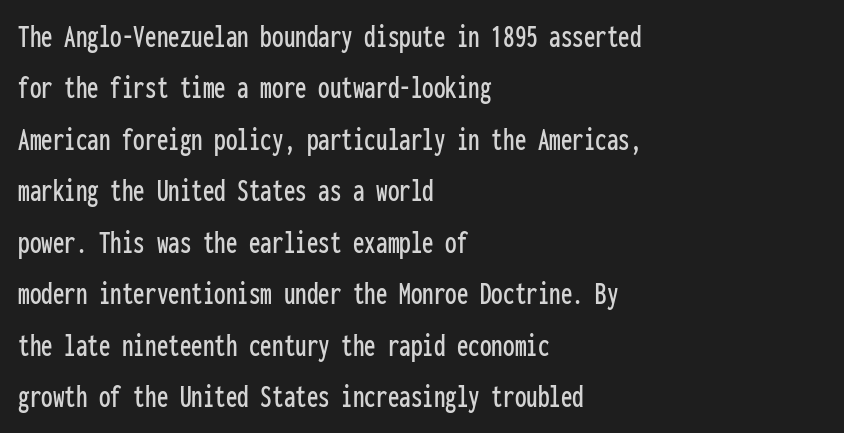
You could count columns in this text — the font is strictly monospaced. This block has exactly the height ordinary leading produces. Posture: straight, roman, zero tilt. The text was rendered using a sans face with plain stroke endings.
